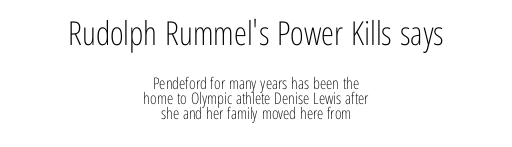
You can tell from the bare stems that sans-serif type was used. Tall strokes in this sample are plumb rather than angled. Is the lower block the larger one? No — the upper block carries the bigger type. Both edges are ragged and mirror each other, which tells us the setting is centered. Vertical spacing — tight. The type is set solid horizontally, with unmodified tracking.
